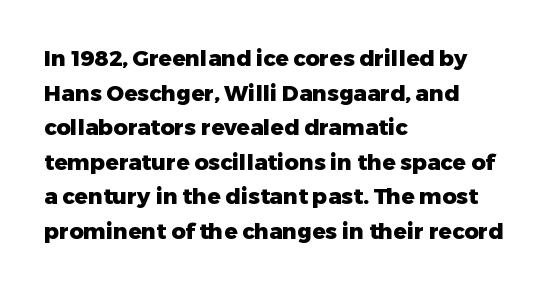
This sample uses an upright cut, with every glyph sitting square on the baseline. Whoever set this chose a conventional vertical rhythm. Students, note that the glyphs here touch the page at normal intervals. Strokes here are thick enough to call this a true bold.
